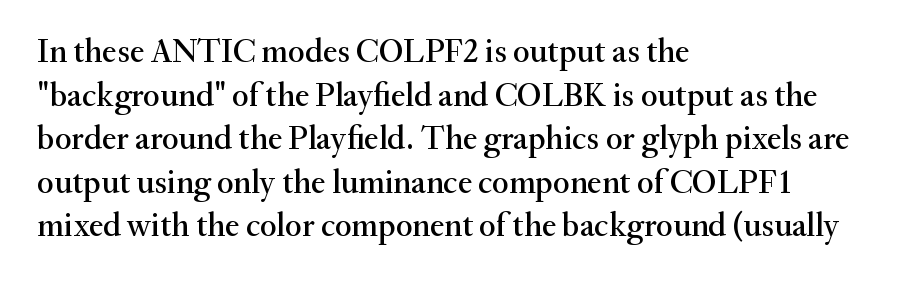
The image shows 33 px serif type, upright; set left-aligned, normal line spacing (1.32x), normal letter spacing, not underlined; medium stroke contrast and a small x-height.
